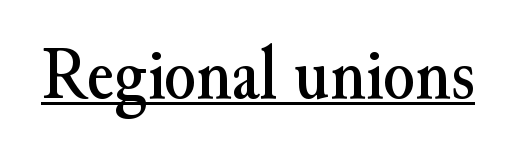
The image shows 74 px serif type, upright; set normal letter spacing, underlined; medium stroke contrast and a small x-height.
